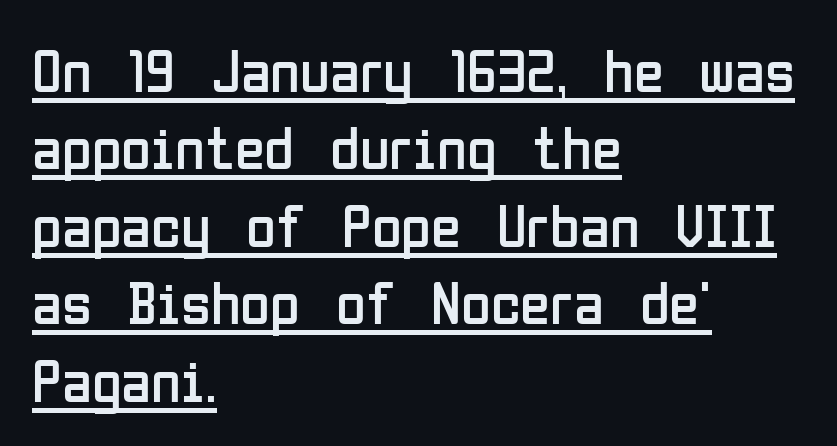
A typographer would call this underscored text. The setting favours the left margin, as ordinary paragraphs usually do. The line texture is even and compact thanks to regular tracking. The rendering uses natural spacing where letterforms have individual widths. Does the type have serifs? No, each stem ends abruptly.
